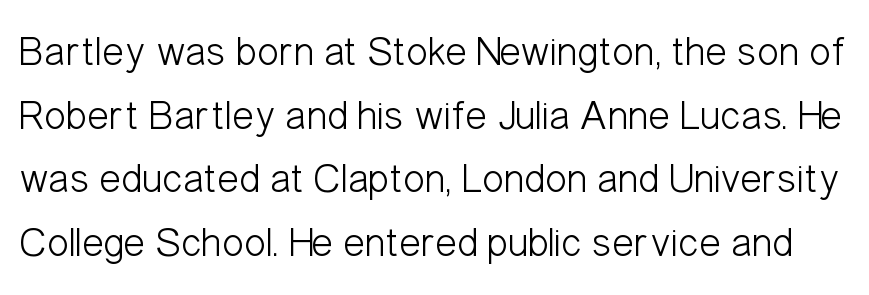
Q: Is the text bold? A: No.
Q: Is the text italic (slanted)? A: No, it is upright.
Q: Is the typeface a serif or a sans-serif typeface? A: Sans-serif.
Q: Is the text underlined? A: No.
Q: Is the spacing between letters normal or unusually wide? A: Normal.
Q: Is the spacing between lines tight, normal or loose? A: Normal.
Q: Width (condensed, normal, or wide)? A: Condensed.
Q: Stroke contrast? A: Low.
Q: x-height? A: Medium.
Q: Monospaced? A: No.
